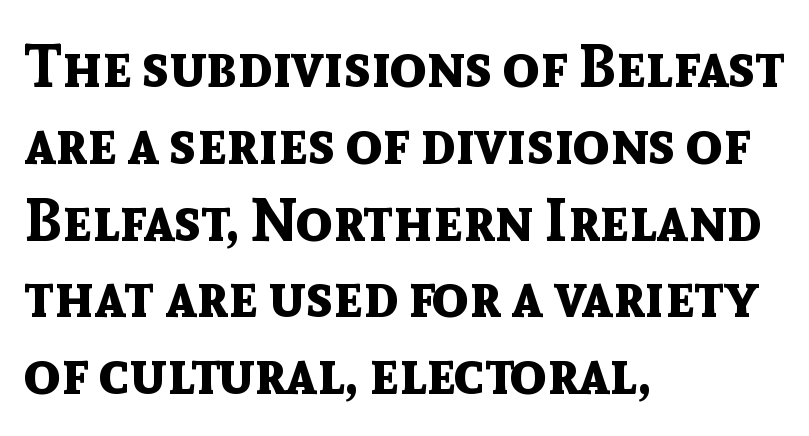
The image shows 60 px bold sans-serif type, upright; set left-aligned, normal line spacing (1.28x), normal letter spacing, not underlined; a medium x-height.
